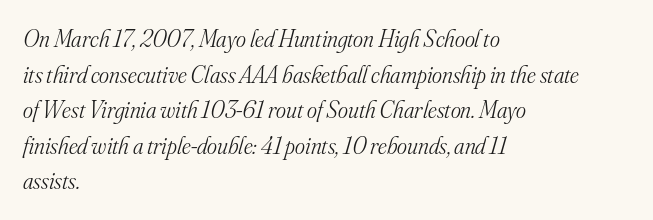
{"italic": "yes", "lean": "right", "slant_degrees": 16, "bold": "no", "underline": "no", "align": "left", "line_spacing": "normal", "line_spacing_ratio": 1.48, "letter_spacing": "normal", "letter_spacing_em": 0.0, "glyph_px": 24}
